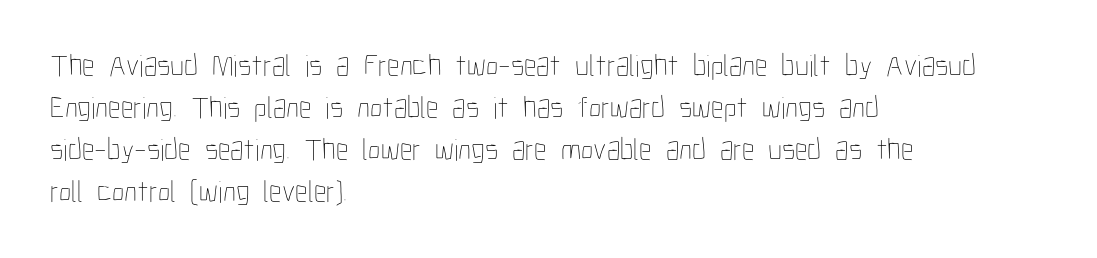
The image shows 31 px thin, condensed type, upright; set left-aligned, normal line spacing (1.35x), normal letter spacing, not underlined; low stroke contrast and a medium x-height.
